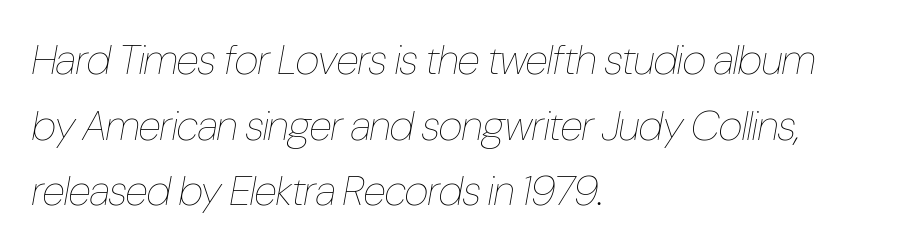
Q: Is the text bold? A: No.
Q: Is the text italic (slanted)? A: Yes, it leans right by about 10 degrees.
Q: Is the text underlined? A: No.
Q: How is the paragraph aligned? A: Left-aligned.
Q: Is the spacing between letters normal or unusually wide? A: Normal.
Q: Is the spacing between lines tight, normal or loose? A: Normal.
Q: Width (condensed, normal, or wide)? A: Condensed.
Q: Stroke contrast? A: Low.
Q: x-height? A: Medium.
Q: Monospaced? A: No.
